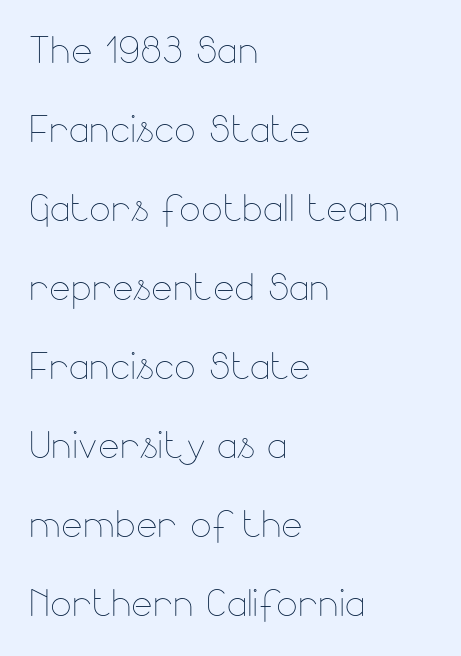
Q: Is the text bold? A: No.
Q: Is the text italic (slanted)? A: No, it is upright.
Q: Is the text underlined? A: No.
Q: How is the paragraph aligned? A: Left-aligned.
Q: Is the spacing between letters normal or unusually wide? A: Normal.
Q: Is the spacing between lines tight, normal or loose? A: Normal.
Q: Width (condensed, normal, or wide)? A: Normal.
Q: Stroke contrast? A: Low.
Q: x-height? A: Small.
Q: Monospaced? A: No.
